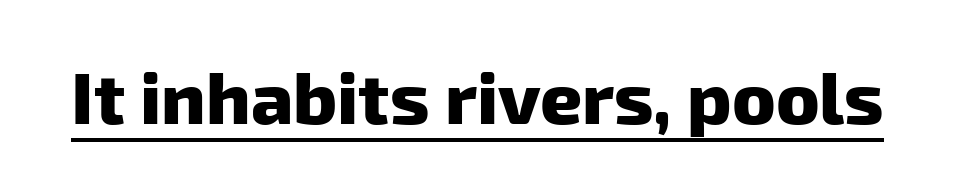
{"serif": "no", "bold": "yes", "weight": "heavy", "width": "normal", "stroke_contrast": "low", "x_height": "medium", "monospaced": "no", "underline": "yes", "letter_spacing": "normal", "letter_spacing_em": 0.0, "glyph_px": 73}
